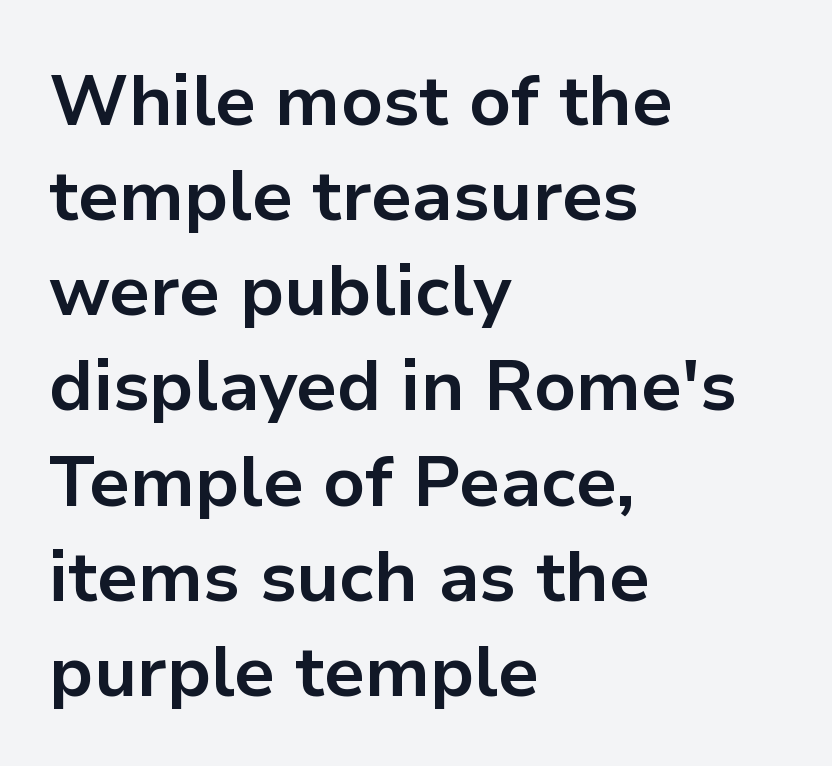
{"serif": "no", "italic": "no", "bold": "yes", "weight": "bold", "width": "normal", "stroke_contrast": "low", "x_height": "medium", "monospaced": "no", "underline": "no", "align": "left", "line_spacing": "normal", "line_spacing_ratio": 1.34, "letter_spacing": "normal", "letter_spacing_em": 0.0, "glyph_px": 71}
